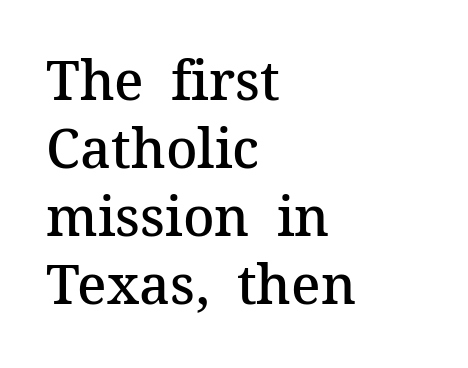
If you measured baseline to baseline, you'd find a middling distance. Notice the strokes are somewhat thickened but not fully heavy: this is a semibold. Type style note: has serifs. Think of a printed novel: that variable character pitch is what you see here.
